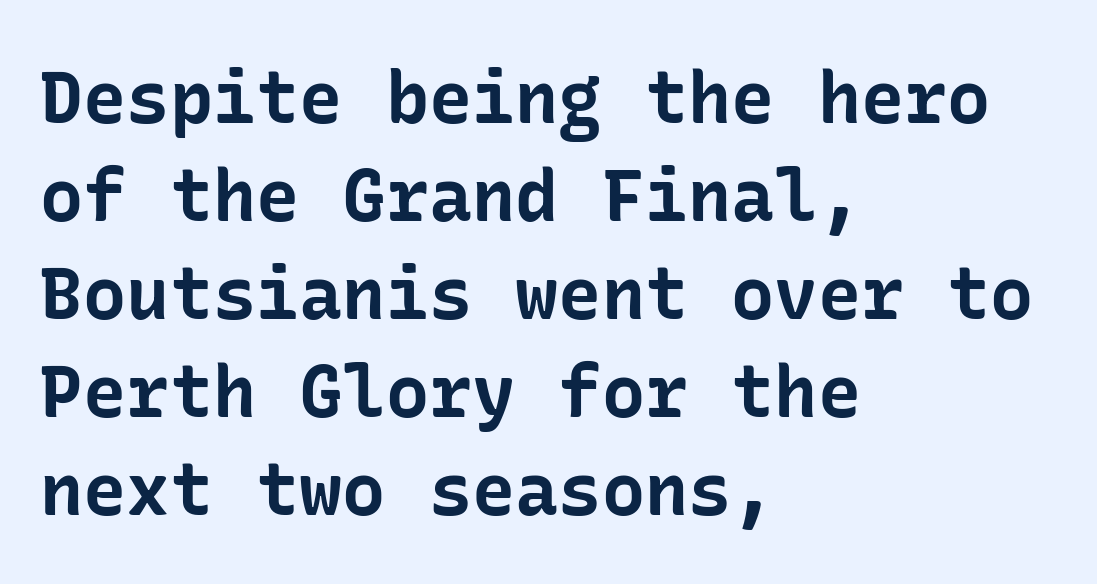
{"serif": "no", "italic": "no", "bold": "yes", "weight": "bold", "width": "normal", "stroke_contrast": "low", "x_height": "medium", "underline": "no", "align": "left", "line_spacing": "normal", "line_spacing_ratio": 1.36, "letter_spacing": "normal", "letter_spacing_em": 0.0, "glyph_px": 72}
